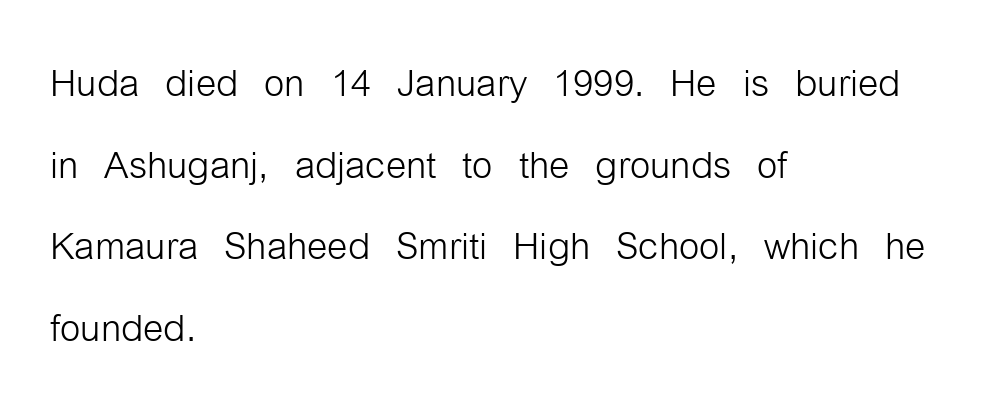
Q: Is the text bold? A: No.
Q: Is the text italic (slanted)? A: No, it is upright.
Q: Is the typeface a serif or a sans-serif typeface? A: Sans-serif.
Q: Is the text underlined? A: No.
Q: How is the paragraph aligned? A: Left-aligned.
Q: Is the spacing between letters normal or unusually wide? A: Normal.
Q: Is the spacing between lines tight, normal or loose? A: Normal.
Q: Width (condensed, normal, or wide)? A: Condensed.
Q: Stroke contrast? A: Low.
Q: x-height? A: Medium.
Q: Monospaced? A: No.
